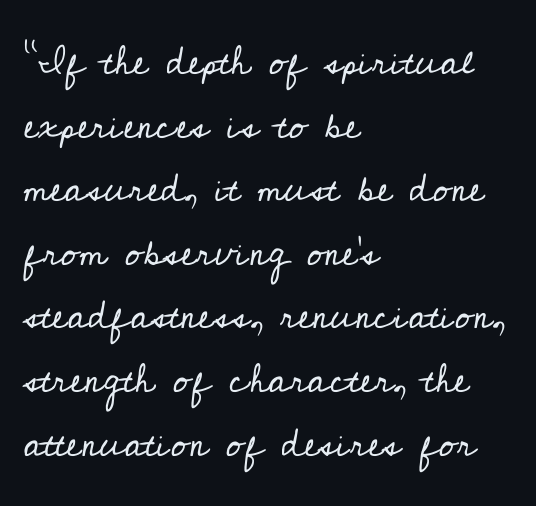
The image shows 40 px regular-weight serif type; set left-aligned, normal line spacing (1.59x), normal letter spacing, not underlined; low stroke contrast and a small x-height.
